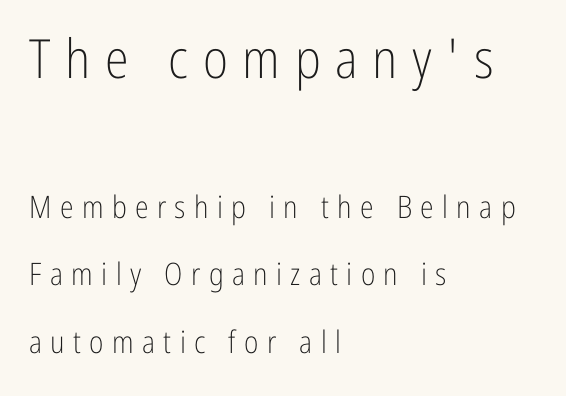
{"serif": "no", "italic": "no", "bold": "no", "weight": "light", "width": "condensed", "stroke_contrast": "low", "x_height": "medium", "monospaced": "no", "underline": "no", "align": "left", "line_spacing": "loose", "line_spacing_ratio": 2.18, "letter_spacing": "wide", "letter_spacing_em": 0.27, "larger_block": "first", "size_ratio": 1.74, "glyph_px": 54}
